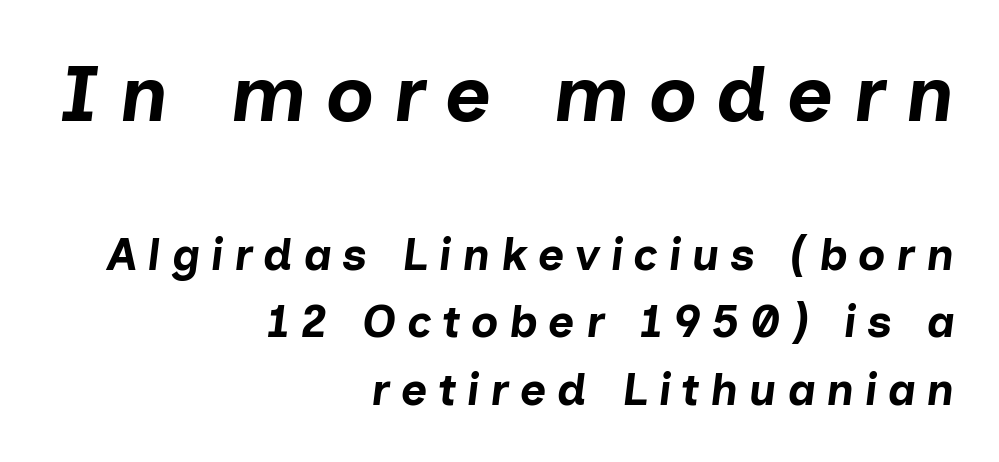
Q: Is the text bold? A: Yes.
Q: Is the text italic (slanted)? A: Yes, it leans right by about 7 degrees.
Q: Is the text underlined? A: No.
Q: How is the paragraph aligned? A: Right-aligned.
Q: Is the spacing between letters normal or unusually wide? A: Unusually wide.
Q: Is the spacing between lines tight, normal or loose? A: Normal.
Q: Which block of text is set in a larger size, the first (top) or the second (bottom)? A: The first (top) one.
Q: Width (condensed, normal, or wide)? A: Normal.
Q: Stroke contrast? A: Low.
Q: x-height? A: Medium.
Q: Monospaced? A: No.
